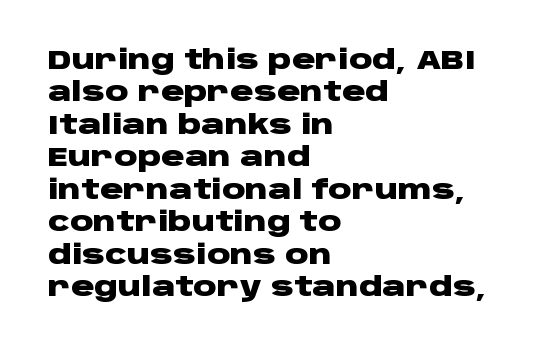
The image shows 26 px bold type, upright; set left-aligned, normal line spacing (1.25x), normal letter spacing, not underlined.
